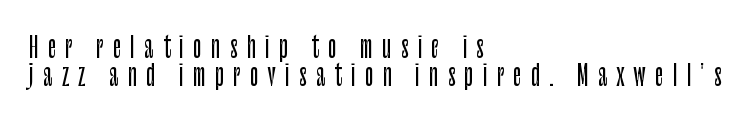
Q: Is the text italic (slanted)? A: No, it is upright.
Q: Is the typeface a serif or a sans-serif typeface? A: Sans-serif.
Q: Is the text underlined? A: No.
Q: How is the paragraph aligned? A: Left-aligned.
Q: Is the spacing between letters normal or unusually wide? A: Unusually wide.
Q: Is the spacing between lines tight, normal or loose? A: Tight.
Q: Width (condensed, normal, or wide)? A: Condensed.
Q: Stroke contrast? A: Low.
Q: x-height? A: Large.
Q: Monospaced? A: No.
